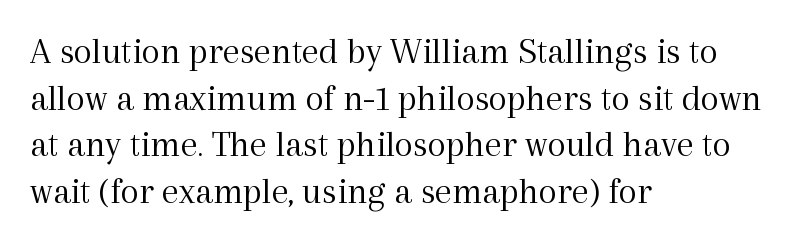
Q: Is the text bold? A: No.
Q: Is the text italic (slanted)? A: No, it is upright.
Q: Is the typeface a serif or a sans-serif typeface? A: Serif.
Q: Is the text underlined? A: No.
Q: How is the paragraph aligned? A: Left-aligned.
Q: Is the spacing between letters normal or unusually wide? A: Normal.
Q: Width (condensed, normal, or wide)? A: Normal.
Q: x-height? A: Medium.
Q: Monospaced? A: No.
